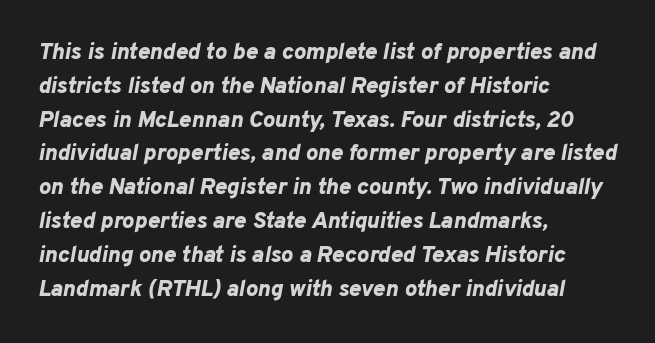
Normally led — the rows are evenly, conventionally spaced. Check under the words: just untouched page. Glyph-to-glyph distance matches everyday printed text. The lettering tilts uniformly, giving the passage an italic look. Visually the block forms a straight wall on the left and a jagged coastline on the right. Stroke thickness is high; the sample reads as a true bold.
